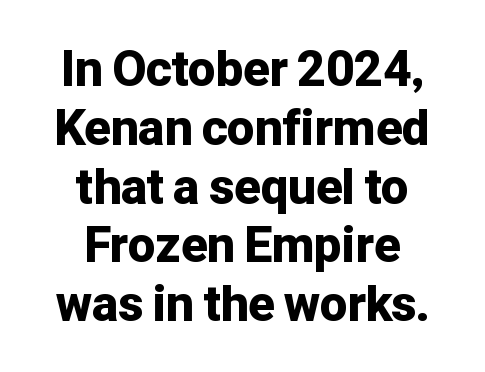
The letterforms sit shoulder to shoulder at normal distance. Is this a sans? Yes — the strokes have no serifs. Centered paragraph, ragged on both sides. Unmarked baselines from the first word to the last. Set as a true bold cut, around the 700 mark. Character widths vary here, with narrow letters taking less room than wide ones.
